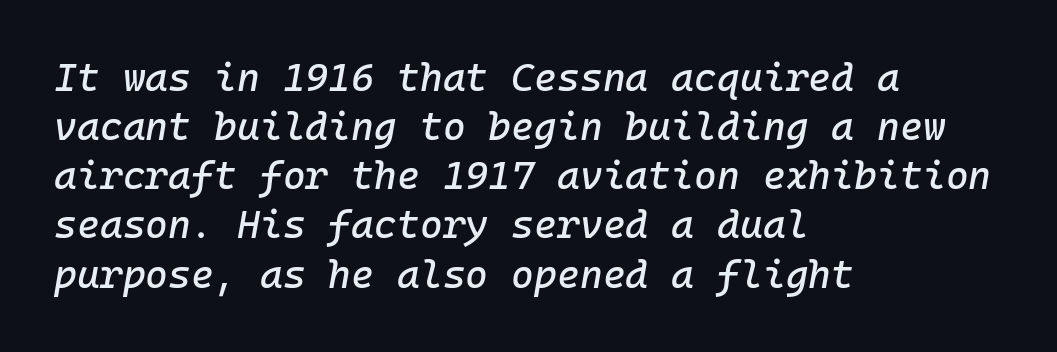
Evenly set lines give the paragraph a standard silhouette. Each row of text sits above clean, open space. Layout note: lines flush left. Every character here occupies the same horizontal width, giving the sample a typewriter-like rhythm. Short note: letters normally spaced.
